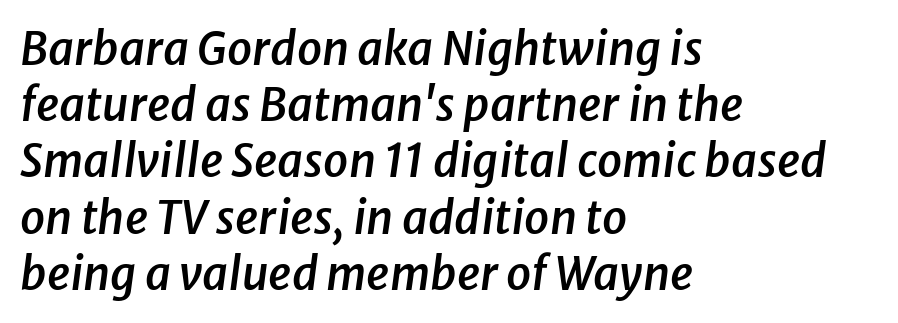
{"italic": "yes", "lean": "right", "slant_degrees": 8, "bold": "semi", "weight": "semibold", "width": "normal", "stroke_contrast": "low", "x_height": "medium", "monospaced": "no", "underline": "no", "align": "left", "line_spacing": "normal", "line_spacing_ratio": 1.25, "letter_spacing": "normal", "letter_spacing_em": 0.0, "glyph_px": 45}
